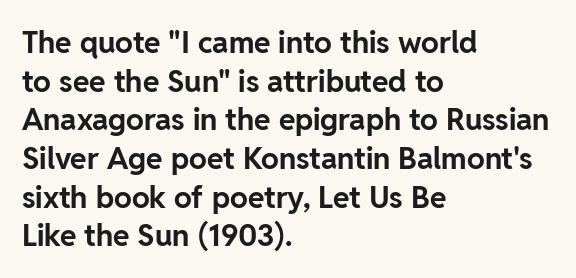
Q: Is the text bold? A: Yes.
Q: Is the text italic (slanted)? A: No, it is upright.
Q: Is the typeface a serif or a sans-serif typeface? A: Sans-serif.
Q: Is the text underlined? A: No.
Q: How is the paragraph aligned? A: Left-aligned.
Q: Is the spacing between letters normal or unusually wide? A: Normal.
Q: Is the spacing between lines tight, normal or loose? A: Normal.
Q: Width (condensed, normal, or wide)? A: Normal.
Q: Stroke contrast? A: Low.
Q: x-height? A: Medium.
Q: Monospaced? A: No.
